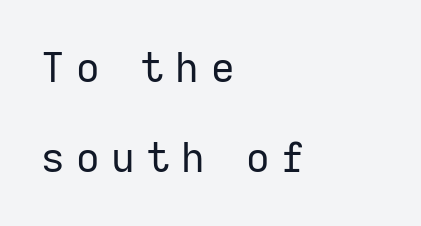
Q: Is the text bold? A: No.
Q: Is the text italic (slanted)? A: No, it is upright.
Q: Is the typeface a serif or a sans-serif typeface? A: Sans-serif.
Q: Is the text underlined? A: No.
Q: How is the paragraph aligned? A: Left-aligned.
Q: Is the spacing between letters normal or unusually wide? A: Unusually wide.
Q: Is the spacing between lines tight, normal or loose? A: Loose.
Q: Width (condensed, normal, or wide)? A: Normal.
Q: Stroke contrast? A: Low.
Q: x-height? A: Medium.
Q: Monospaced? A: No.
